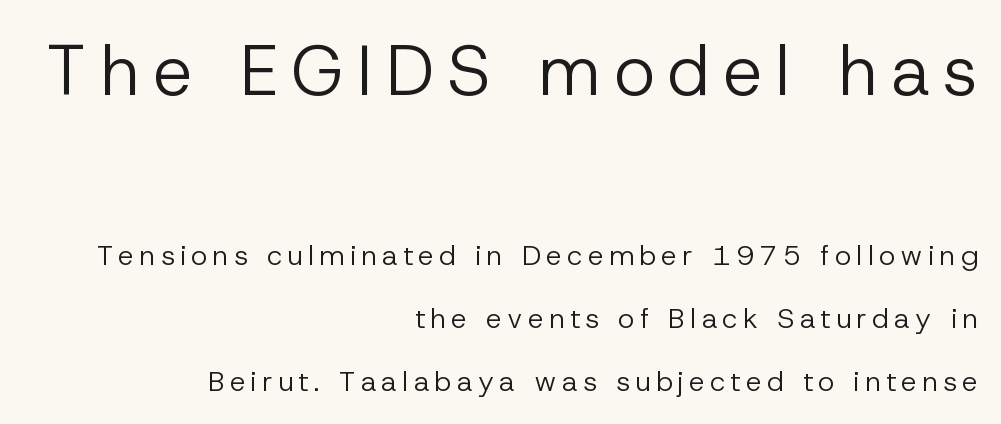
Students, observe: this is what heavily led, spacious text looks like. Has an underline been added? It has not. The ragged edge is on the left, which tells us the setting is flush right. The typography opts for an upright posture over an oblique one. Proportional: the letters do not fall into vertical columns. No feet cap the strokes, marking this as sans-serif type.
